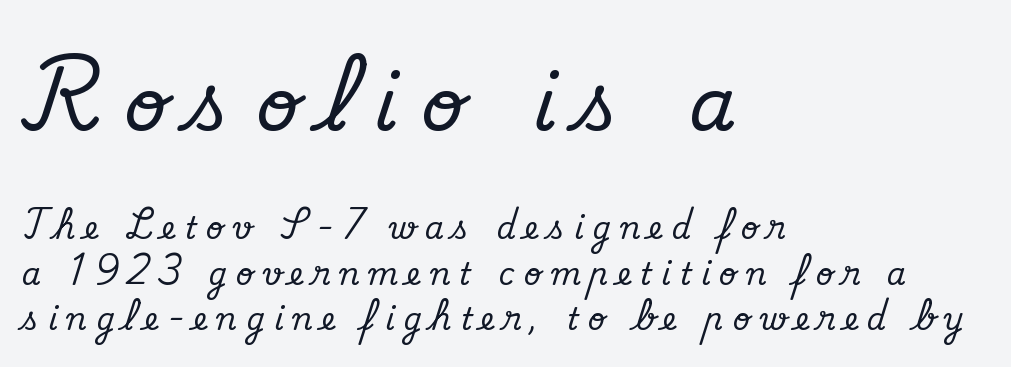
The image shows 75 px serif type; set left-aligned, normal line spacing (1.51x), unusually wide letter spacing (+0.31 em), not underlined; the first (top) block is 2.5x larger; medium stroke contrast and a small x-height.
